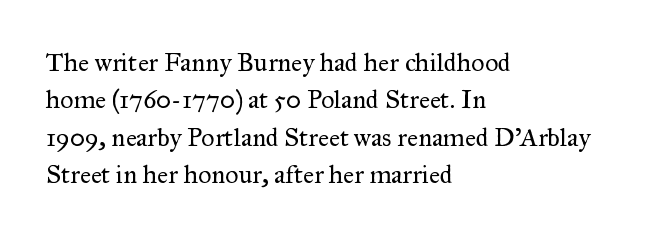
{"italic": "no", "bold": "no", "underline": "no", "align": "left", "line_spacing": "normal", "line_spacing_ratio": 1.44, "letter_spacing": "normal", "letter_spacing_em": 0.0, "glyph_px": 26}
